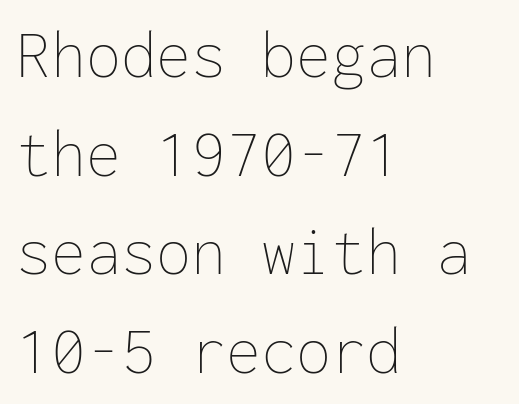
Q: Is the text bold? A: No.
Q: Is the text italic (slanted)? A: No, it is upright.
Q: Is the text underlined? A: No.
Q: How is the paragraph aligned? A: Left-aligned.
Q: Is the spacing between letters normal or unusually wide? A: Normal.
Q: Is the spacing between lines tight, normal or loose? A: Normal.
Q: Width (condensed, normal, or wide)? A: Normal.
Q: Stroke contrast? A: Low.
Q: x-height? A: Medium.
Q: Monospaced? A: Yes.
